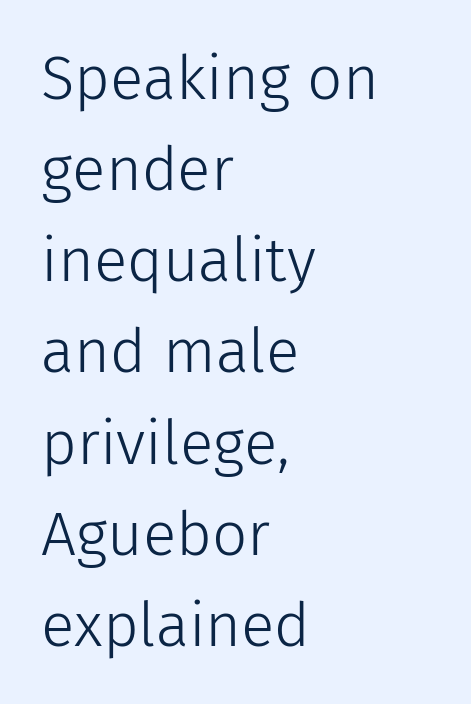
Q: Is the text bold? A: No.
Q: Is the text italic (slanted)? A: No, it is upright.
Q: Is the typeface a serif or a sans-serif typeface? A: Sans-serif.
Q: Is the text underlined? A: No.
Q: How is the paragraph aligned? A: Left-aligned.
Q: Is the spacing between letters normal or unusually wide? A: Normal.
Q: Is the spacing between lines tight, normal or loose? A: Normal.
Q: Width (condensed, normal, or wide)? A: Normal.
Q: Stroke contrast? A: Low.
Q: x-height? A: Medium.
Q: Monospaced? A: No.
